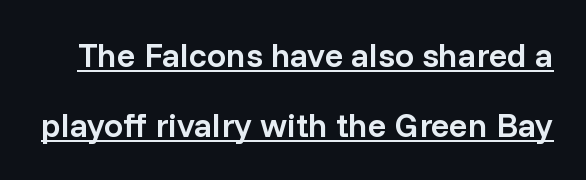
Q: Is the text bold? A: Semi-bold.
Q: Is the text italic (slanted)? A: No, it is upright.
Q: Is the typeface a serif or a sans-serif typeface? A: Sans-serif.
Q: Is the text underlined? A: Yes.
Q: Is the spacing between letters normal or unusually wide? A: Normal.
Q: Is the spacing between lines tight, normal or loose? A: Loose.
Q: Width (condensed, normal, or wide)? A: Normal.
Q: Stroke contrast? A: Low.
Q: x-height? A: Medium.
Q: Monospaced? A: No.
